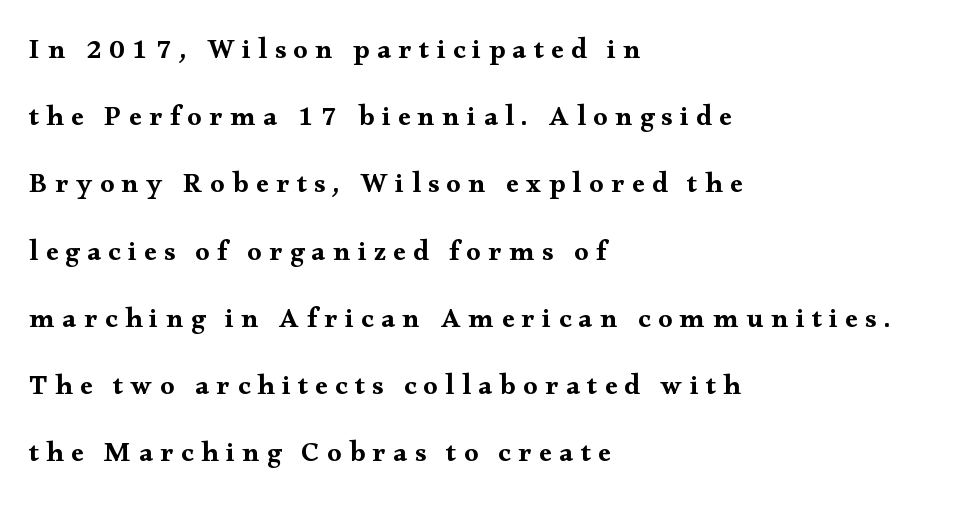
Q: Is the text italic (slanted)? A: No, it is upright.
Q: Is the typeface a serif or a sans-serif typeface? A: Serif.
Q: Is the text underlined? A: No.
Q: How is the paragraph aligned? A: Left-aligned.
Q: Is the spacing between letters normal or unusually wide? A: Unusually wide.
Q: Is the spacing between lines tight, normal or loose? A: Loose.
Q: Width (condensed, normal, or wide)? A: Wide.
Q: Stroke contrast? A: Medium.
Q: x-height? A: Small.
Q: Monospaced? A: No.
